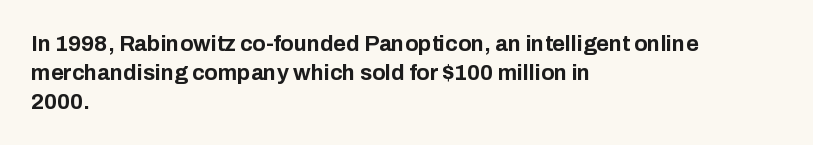
The rows are spaced the way most documents space them. Its strokes are broad and dark, the hallmark of bold type. Posture: upright roman. A bare baseline throughout the passage.
